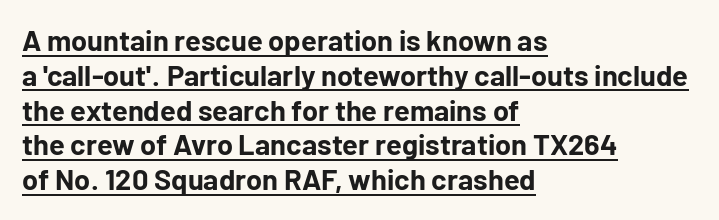
{"serif": "no", "italic": "no", "bold": "yes", "weight": "bold", "width": "normal", "stroke_contrast": "low", "x_height": "medium", "monospaced": "no", "underline": "yes", "align": "left", "line_spacing_ratio": 1.2, "letter_spacing": "normal", "letter_spacing_em": 0.0, "glyph_px": 29}
